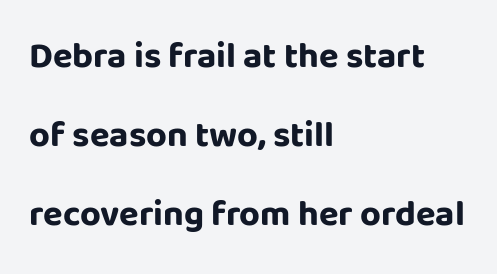
{"serif": "no", "italic": "no", "bold": "yes", "weight": "bold", "width": "normal", "stroke_contrast": "low", "x_height": "large", "monospaced": "no", "underline": "no", "align": "left", "line_spacing": "loose", "line_spacing_ratio": 2.2, "letter_spacing": "normal", "letter_spacing_em": 0.0, "glyph_px": 36}
